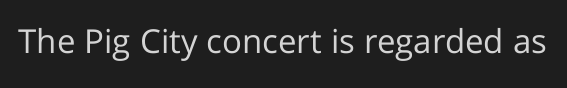
The image shows 33 px regular-weight sans-serif type, upright; set normal letter spacing, not underlined; low stroke contrast and a medium x-height.
